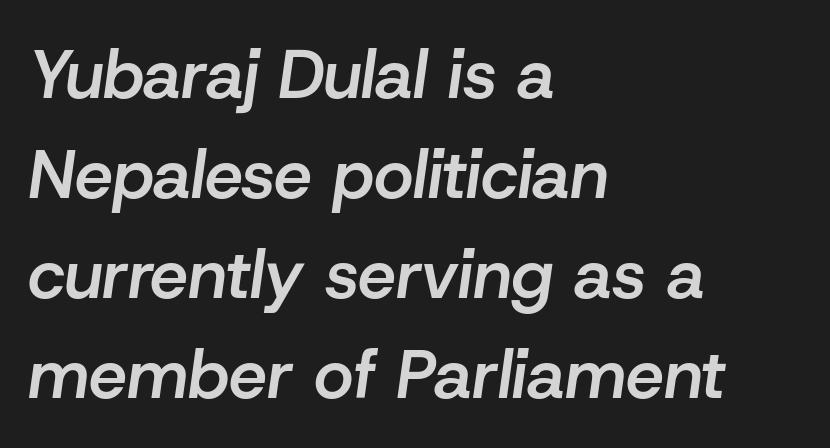
In terms of weight, the rendering is demibold, just under bold. These lines were composed using italics. There is no visible air inserted between adjacent glyphs. Does the leading feel generous? No, just average. In CSS terms this would be text-align: left.
